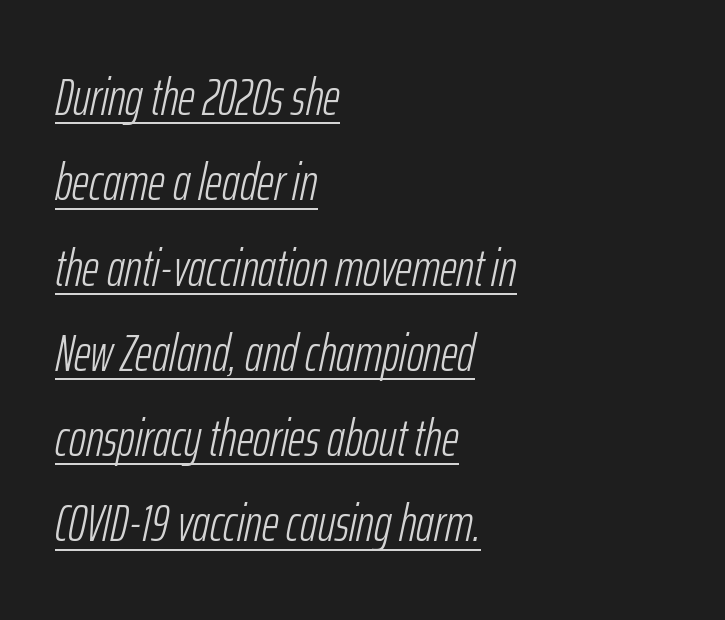
The image shows 52 px light, condensed type, italic (leaning right); set left-aligned, normal line spacing (1.64x), normal letter spacing, underlined; low stroke contrast and a medium x-height.
